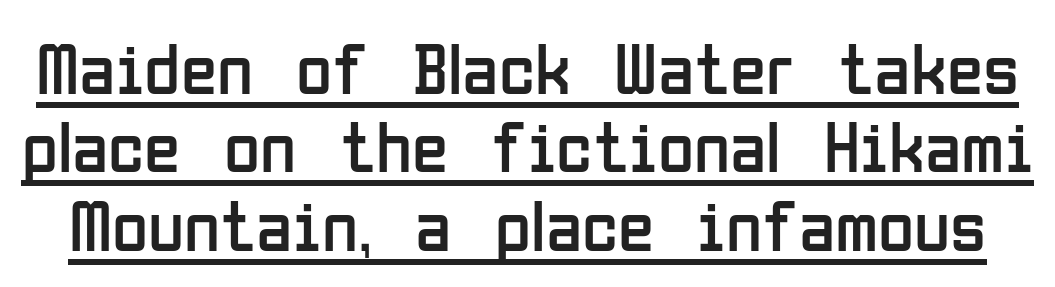
{"serif": "no", "italic": "no", "bold": "no", "weight": "regular", "width": "condensed", "stroke_contrast": "low", "x_height": "medium", "monospaced": "no", "underline": "yes", "line_spacing": "tight", "line_spacing_ratio": 1.06, "letter_spacing": "normal", "letter_spacing_em": 0.0, "glyph_px": 74}
